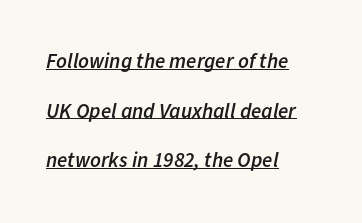
Honestly, the underline is the first thing you notice here. A typesetter would mark this as italic. The line texture is even and compact thanks to regular tracking. Airy leading.
